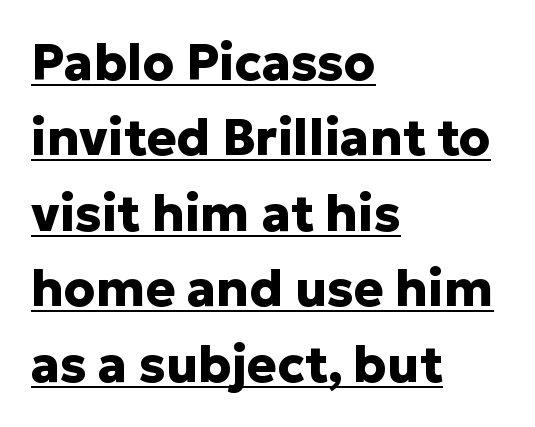
{"serif": "no", "italic": "no", "bold": "yes", "weight": "heavy", "width": "normal", "stroke_contrast": "low", "x_height": "medium", "monospaced": "no", "underline": "yes", "align": "left", "line_spacing": "normal", "line_spacing_ratio": 1.51, "letter_spacing": "normal", "letter_spacing_em": 0.0, "glyph_px": 50}
